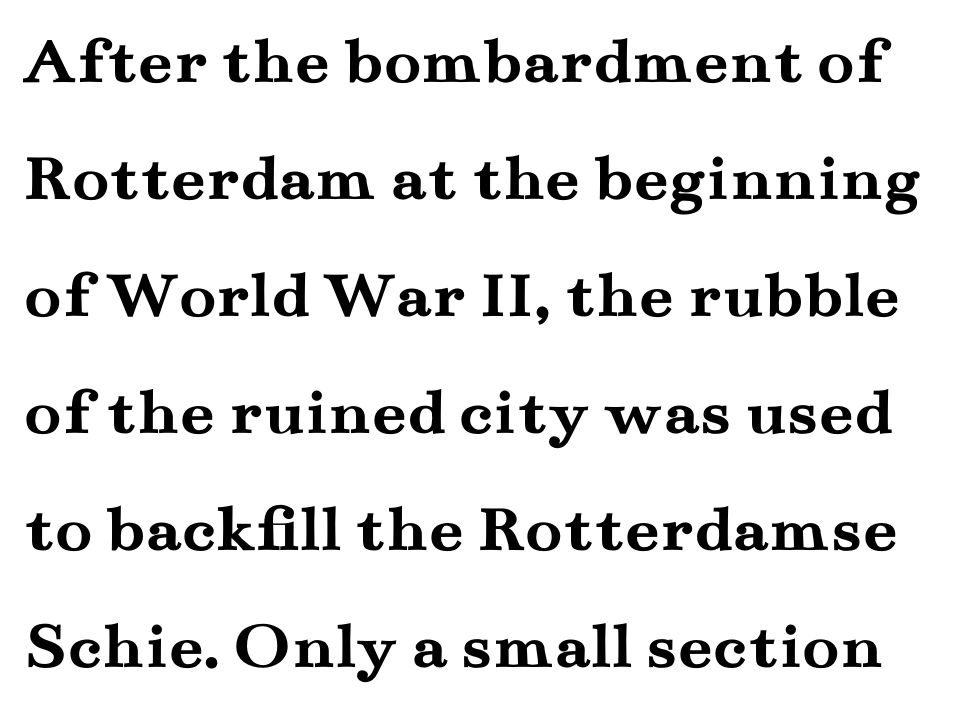
Q: Is the text bold? A: Yes.
Q: Is the text italic (slanted)? A: No, it is upright.
Q: Is the typeface a serif or a sans-serif typeface? A: Serif.
Q: Is the text underlined? A: No.
Q: Is the spacing between letters normal or unusually wide? A: Normal.
Q: Width (condensed, normal, or wide)? A: Wide.
Q: Stroke contrast? A: Medium.
Q: x-height? A: Small.
Q: Monospaced? A: No.
